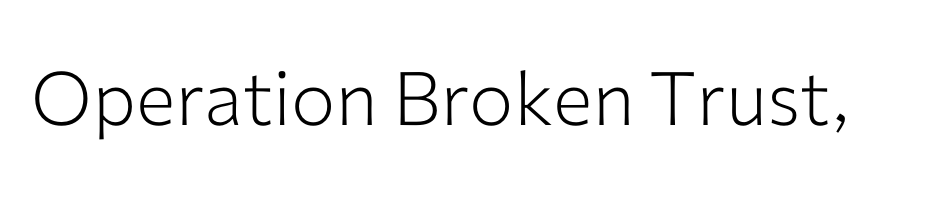
{"serif": "no", "italic": "no", "bold": "no", "weight": "light", "width": "normal", "stroke_contrast": "low", "x_height": "medium", "monospaced": "no", "underline": "no", "letter_spacing": "normal", "letter_spacing_em": 0.0, "glyph_px": 74}
